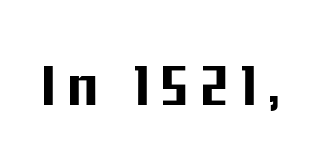
The image shows 65 px condensed sans-serif type, upright; set unusually wide letter spacing (+0.21 em), not underlined; medium stroke contrast and a medium x-height.
